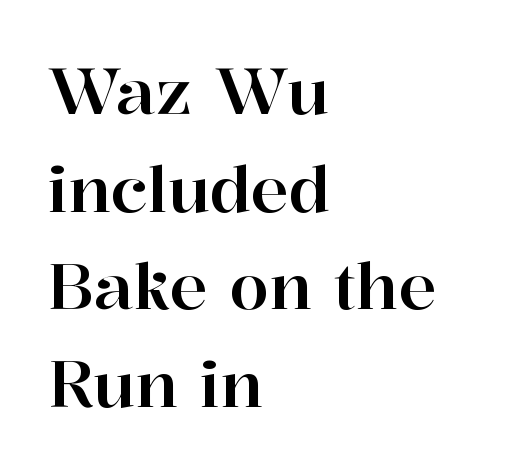
Here the designer chose a conventional face with non-uniform glyph widths. Nope, not italic — everything's standing straight. This sample uses a serif face. Layout note: lines flush left. Honestly, there is no underline to notice here at all.
